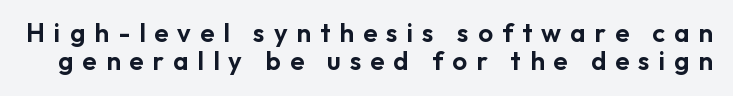
The letters are spread apart with noticeably loose tracking. Clear beneath every line of the passage. Interline gaps are noticeably narrow in this sample. Nope, not italic — everything's standing straight.
